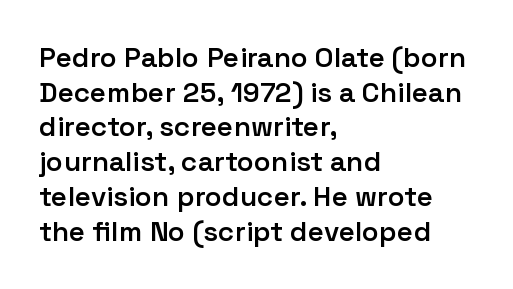
{"serif": "no", "italic": "no", "bold": "semi", "weight": "semibold", "width": "normal", "stroke_contrast": "low", "x_height": "medium", "monospaced": "no", "underline": "no", "align": "left", "line_spacing_ratio": 1.24, "letter_spacing": "normal", "letter_spacing_em": 0.0, "glyph_px": 28}
